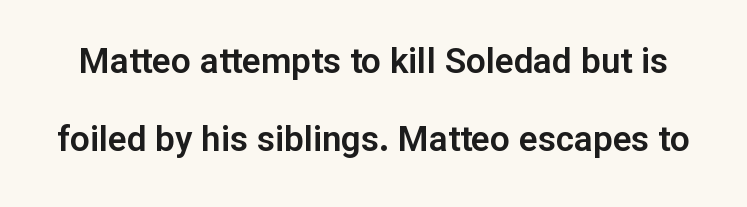
Q: Is the text italic (slanted)? A: No, it is upright.
Q: Is the typeface a serif or a sans-serif typeface? A: Sans-serif.
Q: Is the text underlined? A: No.
Q: Is the spacing between letters normal or unusually wide? A: Normal.
Q: Is the spacing between lines tight, normal or loose? A: Loose.
Q: Width (condensed, normal, or wide)? A: Normal.
Q: Stroke contrast? A: Low.
Q: x-height? A: Medium.
Q: Monospaced? A: No.
